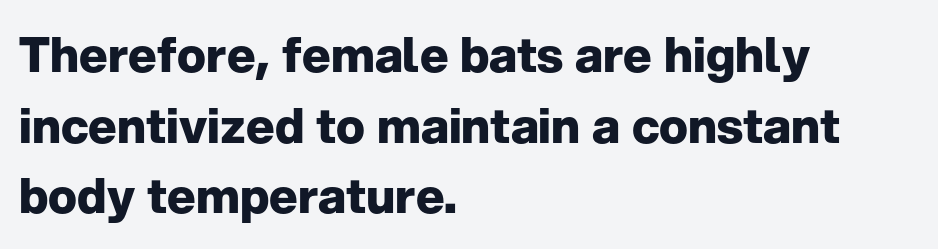
The type is set solid horizontally, with unmodified tracking. The ragged edge is on the right, which tells us the setting is flush left. Quick note: interline space is typical. A sans-serif font was chosen for this passage. Has an underline been added? It has not.
